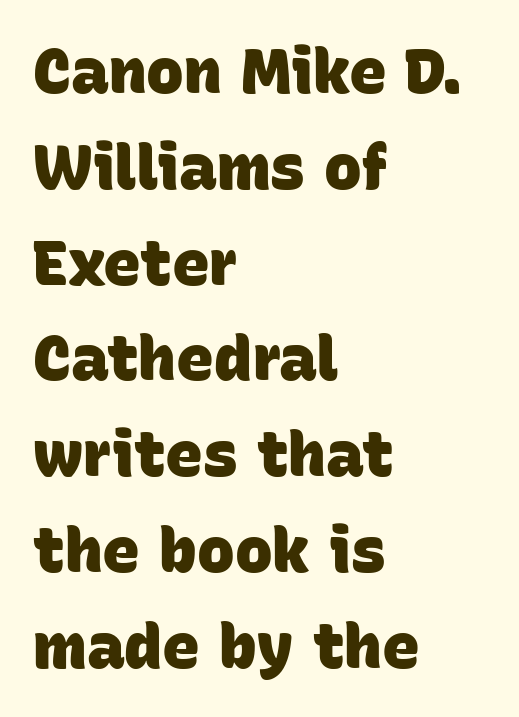
{"serif": "no", "bold": "yes", "weight": "heavy", "width": "normal", "stroke_contrast": "low", "x_height": "large", "monospaced": "no", "underline": "no", "align": "left", "line_spacing": "normal", "line_spacing_ratio": 1.52, "letter_spacing": "normal", "letter_spacing_em": 0.0, "glyph_px": 63}
